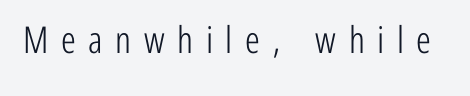
Vertical strokes here are truly vertical. Character widths vary here, with narrow letters taking less room than wide ones. The characters display no serif detailing; their extremities are plain. Compared with typical body copy, the letter spacing here is much looser. No letter is thick-stroked: the sample isn't bold. Words float on clear page, feet unadorned.
